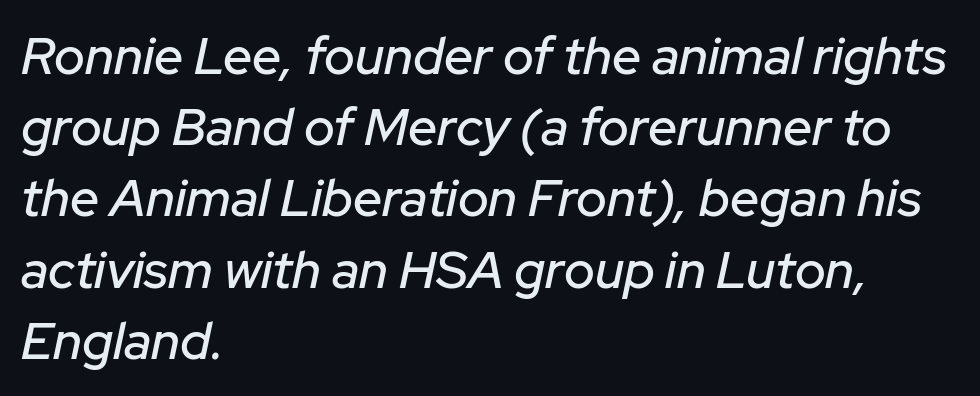
{"italic": "yes", "lean": "right", "slant_degrees": 12, "width": "normal", "stroke_contrast": "low", "x_height": "medium", "monospaced": "no", "underline": "no", "align": "left", "line_spacing": "normal", "line_spacing_ratio": 1.37, "letter_spacing": "normal", "letter_spacing_em": 0.0, "glyph_px": 52}
